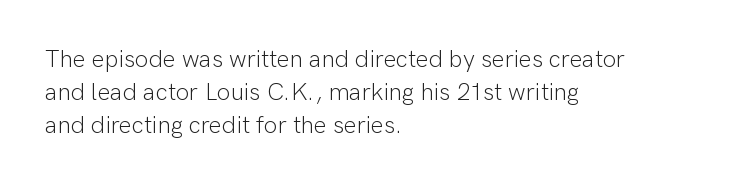
{"italic": "no", "bold": "no", "underline": "no", "align": "left", "line_spacing": "normal", "line_spacing_ratio": 1.37, "letter_spacing": "normal", "letter_spacing_em": 0.0, "glyph_px": 24}
